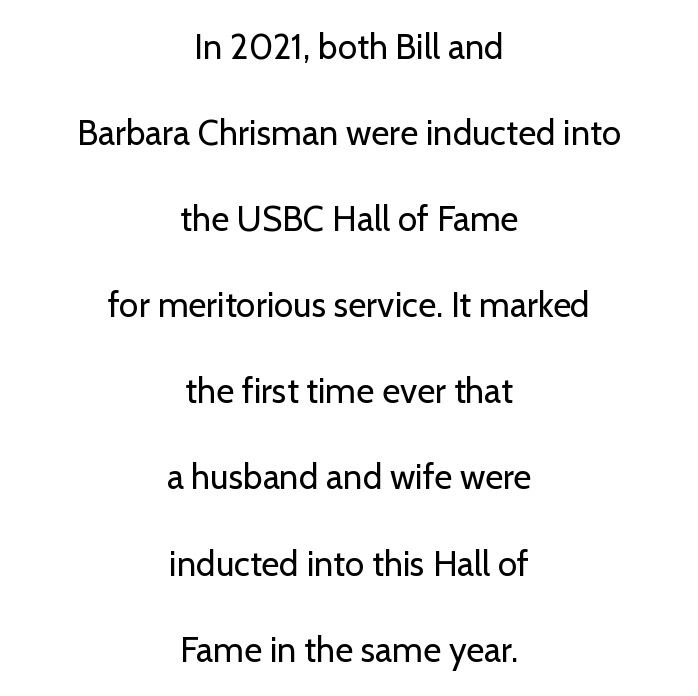
Q: Is the text bold? A: No.
Q: Is the text italic (slanted)? A: No, it is upright.
Q: Is the typeface a serif or a sans-serif typeface? A: Sans-serif.
Q: Is the text underlined? A: No.
Q: How is the paragraph aligned? A: Centered.
Q: Is the spacing between letters normal or unusually wide? A: Normal.
Q: Is the spacing between lines tight, normal or loose? A: Loose.
Q: Width (condensed, normal, or wide)? A: Normal.
Q: Stroke contrast? A: Low.
Q: x-height? A: Medium.
Q: Monospaced? A: No.
